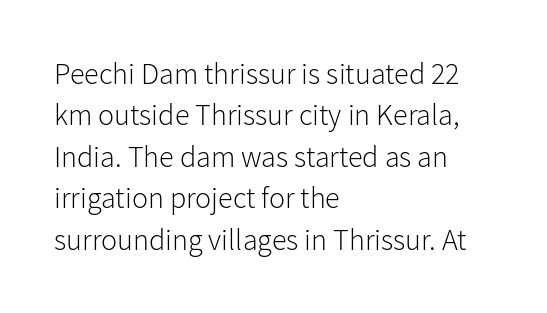
{"serif": "no", "italic": "no", "bold": "no", "weight": "light", "width": "normal", "stroke_contrast": "low", "x_height": "medium", "monospaced": "no", "underline": "no", "align": "left", "line_spacing": "normal", "line_spacing_ratio": 1.38, "letter_spacing": "normal", "letter_spacing_em": 0.0, "glyph_px": 30}
